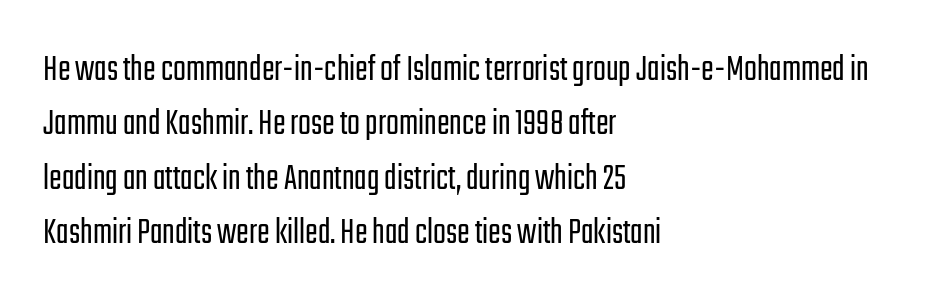
{"serif": "no", "italic": "no", "bold": "no", "weight": "light", "width": "condensed", "stroke_contrast": "low", "x_height": "medium", "monospaced": "no", "underline": "no", "align": "left", "line_spacing": "normal", "line_spacing_ratio": 1.43, "letter_spacing": "normal", "letter_spacing_em": 0.0, "glyph_px": 38}
